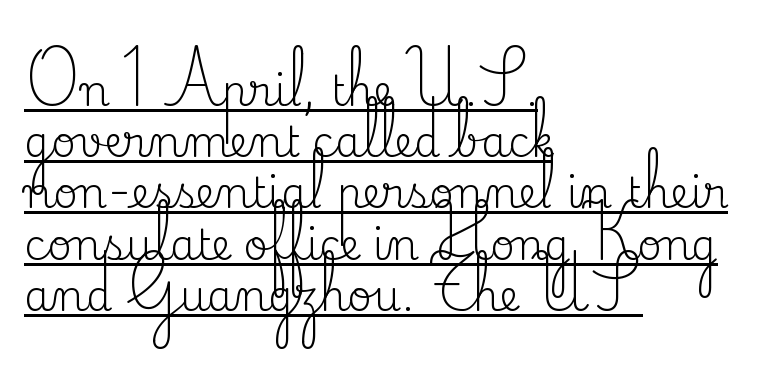
Horizontal alignment here is leftward, the default for most running prose. Examine the stroke ends and you'll spot serifs. The letterforms sit shoulder to shoulder at normal distance. Characters remain perfectly vertical along every line. Emphasis is given by a line drawn under the lettering. The font sits on the lighter half of the weight spectrum, regular included.
